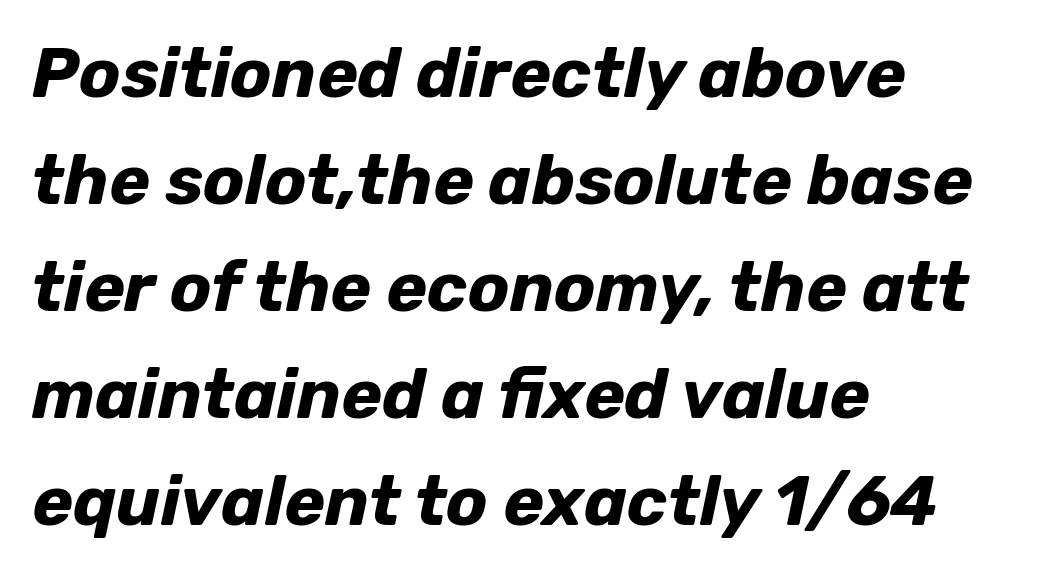
The face used here has a pronounced slope to its letters. These lines stack with their left ends in a neat column. The letters sit at their default tracking, neither squeezed nor spread. This is heavy type, rendered in bold.
